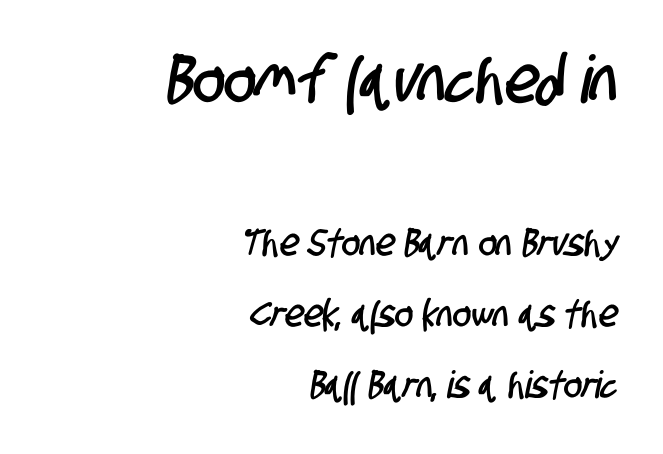
Q: Is the typeface a serif or a sans-serif typeface? A: Sans-serif.
Q: Is the text underlined? A: No.
Q: How is the paragraph aligned? A: Right-aligned.
Q: Is the spacing between letters normal or unusually wide? A: Normal.
Q: Which block of text is set in a larger size, the first (top) or the second (bottom)? A: The first (top) one.
Q: Width (condensed, normal, or wide)? A: Condensed.
Q: Stroke contrast? A: Low.
Q: x-height? A: Large.
Q: Monospaced? A: No.
